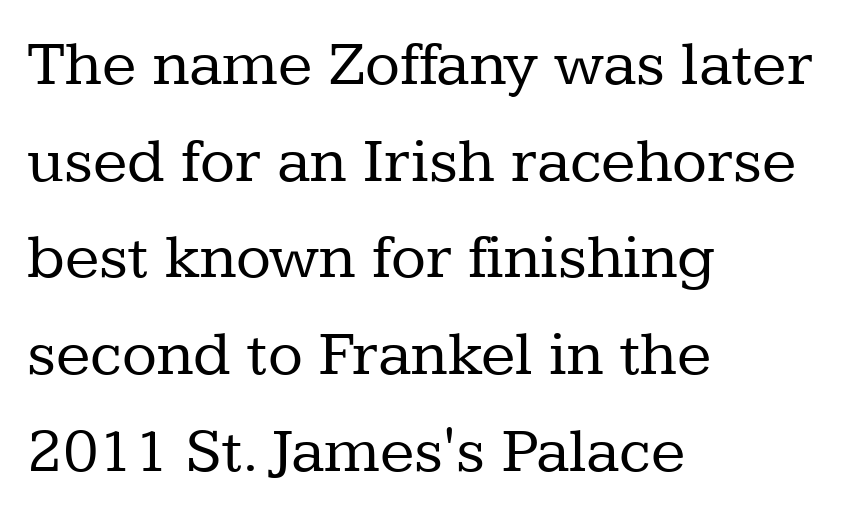
The compositor pushed each line to the left boundary. The characters are drawn with everyday or finer stroke widths. It's the straight-up-and-down kind of type. The face used here is proportionally spaced, like ordinary book or web type. Tracking value appears to be zero — textbook default spacing.
